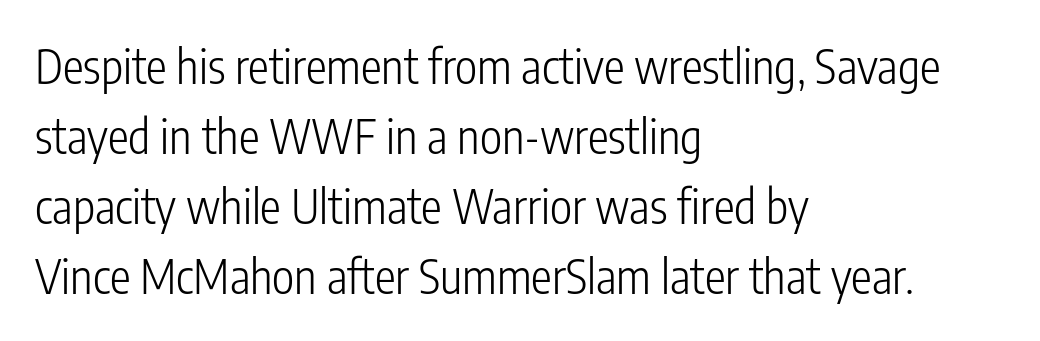
The image shows 47 px light, condensed sans-serif type, upright; set left-aligned, normal line spacing (1.49x), normal letter spacing, not underlined; low stroke contrast and a medium x-height.
